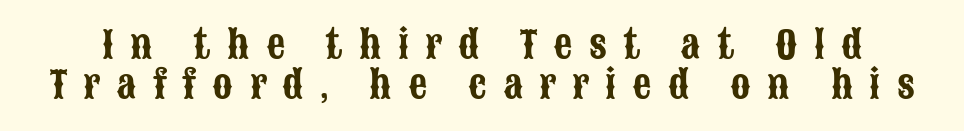
Q: Is the text italic (slanted)? A: No, it is upright.
Q: Is the typeface a serif or a sans-serif typeface? A: Sans-serif.
Q: Is the text underlined? A: No.
Q: Is the spacing between letters normal or unusually wide? A: Unusually wide.
Q: Is the spacing between lines tight, normal or loose? A: Tight.
Q: Width (condensed, normal, or wide)? A: Condensed.
Q: Stroke contrast? A: Low.
Q: x-height? A: Large.
Q: Monospaced? A: No.
